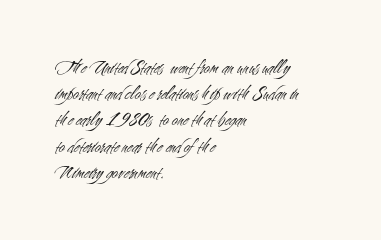
{"bold": "no", "underline": "no", "align": "left", "line_spacing": "normal", "line_spacing_ratio": 1.25, "letter_spacing": "normal", "letter_spacing_em": 0.0, "glyph_px": 21}
